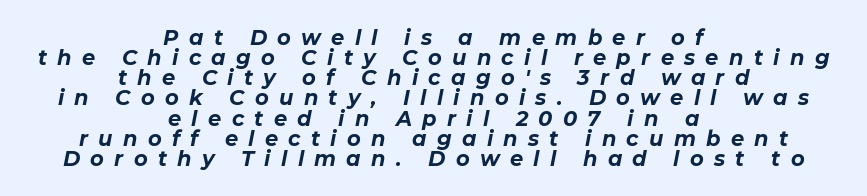
{"italic": "yes", "lean": "right", "slant_degrees": 11, "bold": "yes", "underline": "no", "align": "center", "line_spacing": "tight", "line_spacing_ratio": 0.96, "letter_spacing": "wide", "letter_spacing_em": 0.49, "glyph_px": 21}
